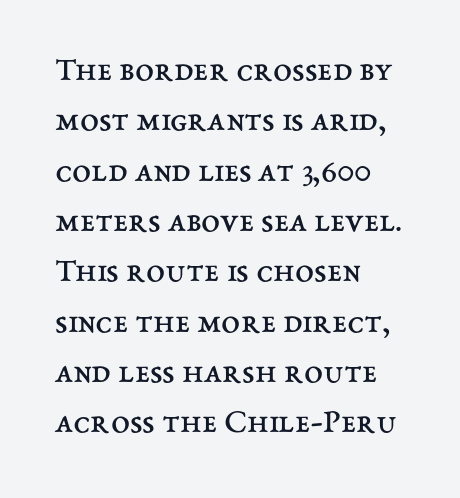
{"italic": "no", "bold": "no", "weight": "regular", "width": "normal", "stroke_contrast": "medium", "x_height": "medium", "monospaced": "no", "underline": "no", "align": "left", "line_spacing": "normal", "line_spacing_ratio": 1.48, "letter_spacing": "normal", "letter_spacing_em": 0.0, "glyph_px": 34}
